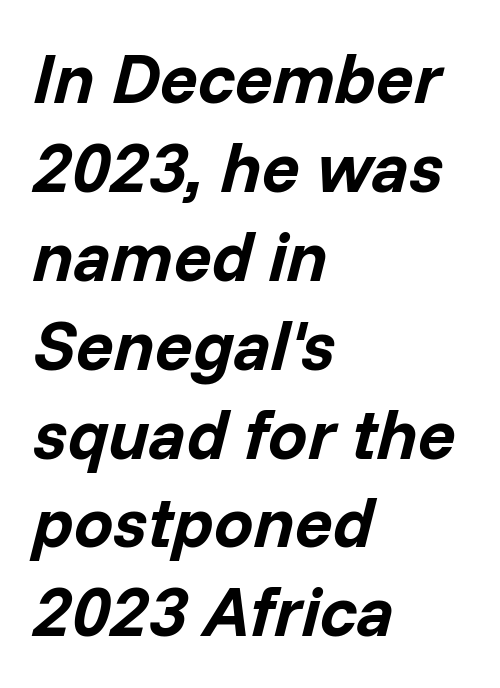
Q: Is the text bold? A: Yes.
Q: Is the text italic (slanted)? A: Yes, it leans right by about 14 degrees.
Q: Is the text underlined? A: No.
Q: How is the paragraph aligned? A: Left-aligned.
Q: Is the spacing between letters normal or unusually wide? A: Normal.
Q: Is the spacing between lines tight, normal or loose? A: Normal.
Q: Width (condensed, normal, or wide)? A: Normal.
Q: Stroke contrast? A: Low.
Q: x-height? A: Medium.
Q: Monospaced? A: No.
